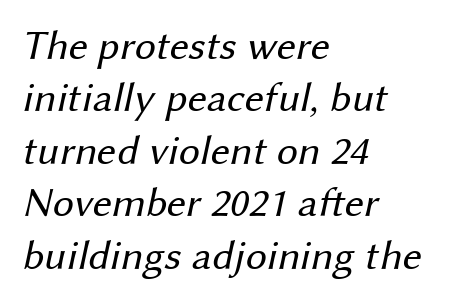
Q: Is the text bold? A: No.
Q: Is the typeface a serif or a sans-serif typeface? A: Sans-serif.
Q: Is the text underlined? A: No.
Q: How is the paragraph aligned? A: Left-aligned.
Q: Is the spacing between letters normal or unusually wide? A: Normal.
Q: Is the spacing between lines tight, normal or loose? A: Normal.
Q: Width (condensed, normal, or wide)? A: Normal.
Q: Stroke contrast? A: Medium.
Q: x-height? A: Medium.
Q: Monospaced? A: No.
